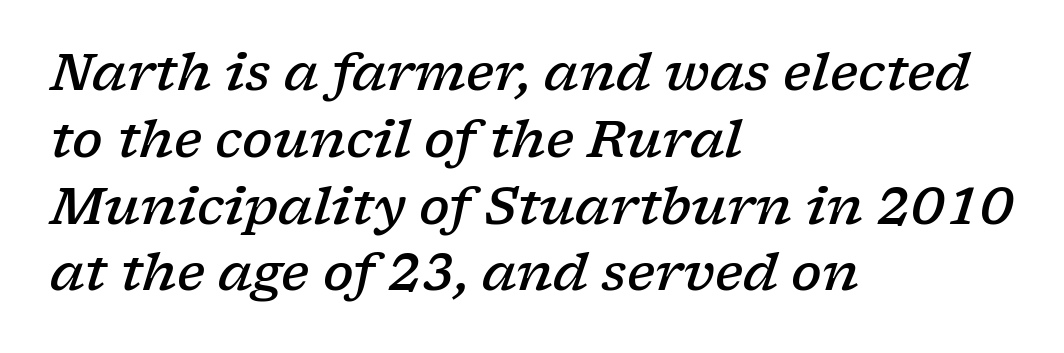
Q: Is the text bold? A: Semi-bold.
Q: Is the text italic (slanted)? A: Yes, it leans right by about 17 degrees.
Q: Is the typeface a serif or a sans-serif typeface? A: Serif.
Q: Is the text underlined? A: No.
Q: How is the paragraph aligned? A: Left-aligned.
Q: Is the spacing between letters normal or unusually wide? A: Normal.
Q: Is the spacing between lines tight, normal or loose? A: Normal.
Q: Width (condensed, normal, or wide)? A: Wide.
Q: Stroke contrast? A: Low.
Q: x-height? A: Medium.
Q: Monospaced? A: No.
